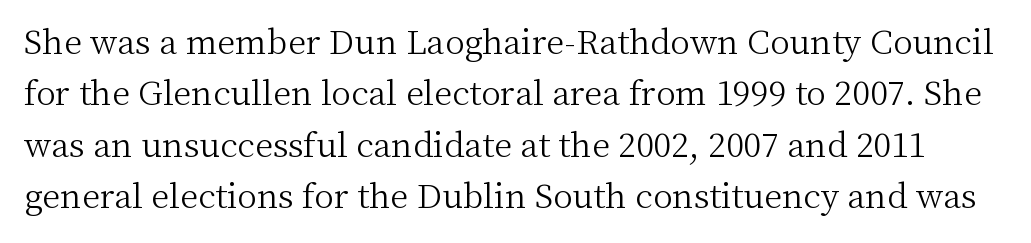
The rendering uses a moderate line-height, typical for paragraphs. Beneath every word, the page is bare. The specimen reads as upright at a glance. These lines are rendered in a variable-pitch font. Examine the stroke ends and you'll spot serifs. Vertical stems look standard width or narrower in stroke.
